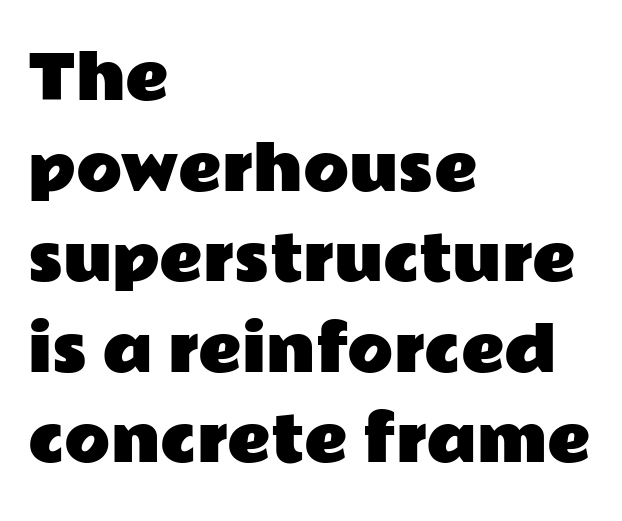
The image shows 60 px wide sans-serif type, upright; set left-aligned, normal line spacing (1.51x), normal letter spacing, not underlined; low stroke contrast and a medium x-height.
